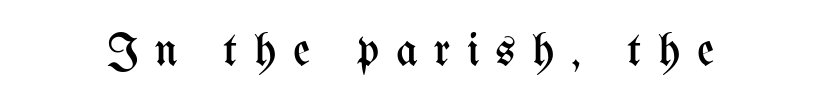
The image shows 47 px regular-weight, condensed type, upright; set unusually wide letter spacing (+0.35 em), not underlined; medium stroke contrast and a medium x-height.
